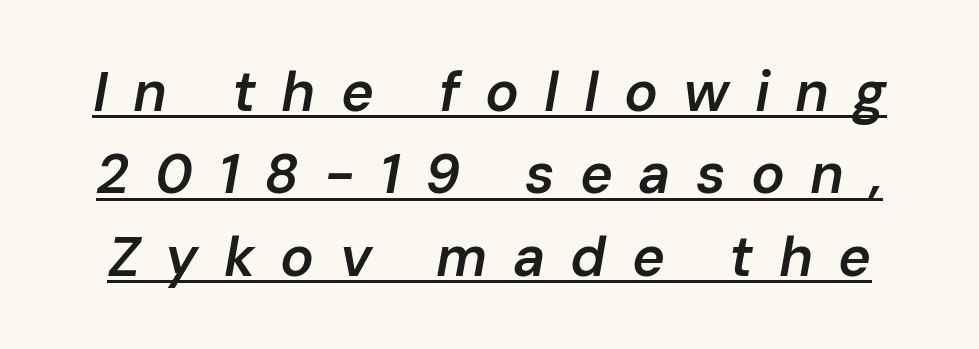
{"italic": "yes", "lean": "right", "slant_degrees": 10, "bold": "semi", "weight": "semibold", "width": "normal", "stroke_contrast": "low", "x_height": "medium", "monospaced": "no", "underline": "yes", "line_spacing": "normal", "line_spacing_ratio": 1.47, "letter_spacing": "wide", "letter_spacing_em": 0.45, "glyph_px": 56}
